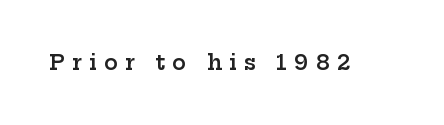
The image shows 21 px text type, upright; set unusually wide letter spacing (+0.34 em), not underlined.
